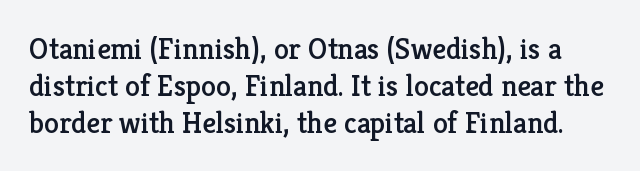
The glyphs in this specimen are seriffed. The face used here is rendered with its standard letterfit. Every stem runs plumb, perpendicular to the baseline. Here the designer chose a conventional face with non-uniform glyph widths.
